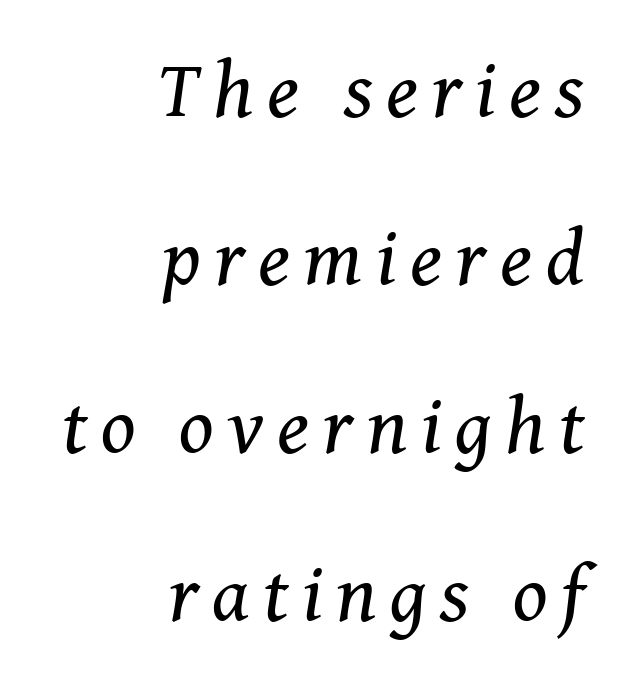
{"serif": "yes", "italic": "yes", "lean": "right", "slant_degrees": 8, "bold": "no", "weight": "regular", "width": "normal", "stroke_contrast": "medium", "x_height": "medium", "monospaced": "no", "underline": "no", "align": "right", "line_spacing": "loose", "line_spacing_ratio": 2.1, "glyph_px": 80}
